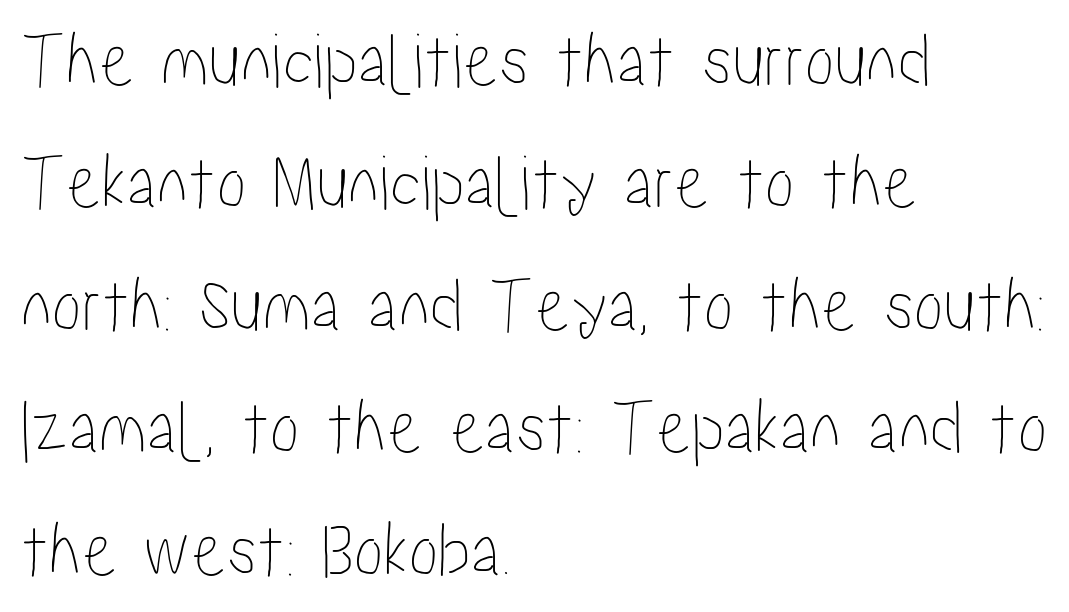
The image shows 79 px condensed type, upright; set left-aligned, normal line spacing (1.55x), normal letter spacing, not underlined; low stroke contrast and a medium x-height.
